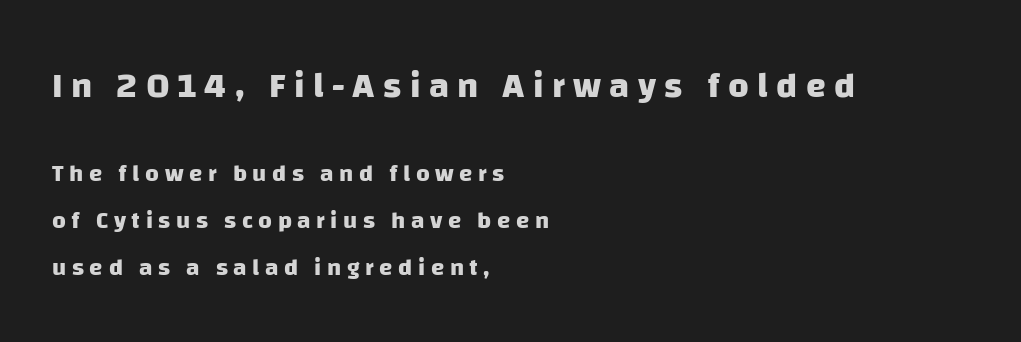
Only glyphs here, with clear space below each row. Honestly, the letter spacing is so wide it's the main thing you notice. Typesetter's note — upper block bumped up in size, lower block left smaller. The rendering uses natural spacing where letterforms have individual widths. The setting favours the left margin, as ordinary paragraphs usually do.
